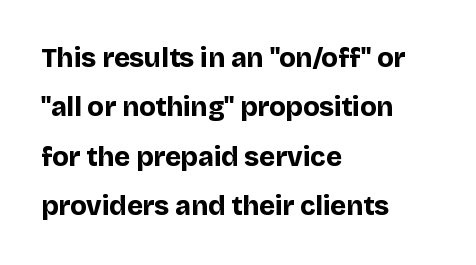
Q: Is the text bold? A: Yes.
Q: Is the text italic (slanted)? A: No, it is upright.
Q: Is the text underlined? A: No.
Q: How is the paragraph aligned? A: Left-aligned.
Q: Is the spacing between letters normal or unusually wide? A: Normal.
